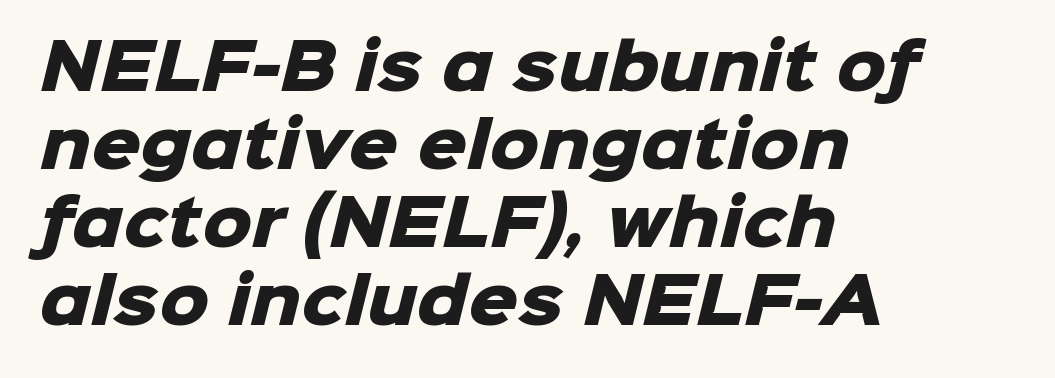
{"serif": "no", "bold": "yes", "weight": "heavy", "width": "normal", "stroke_contrast": "low", "x_height": "medium", "monospaced": "no", "underline": "no", "align": "left", "line_spacing": "normal", "line_spacing_ratio": 1.26, "letter_spacing": "normal", "letter_spacing_em": 0.0, "glyph_px": 62}
